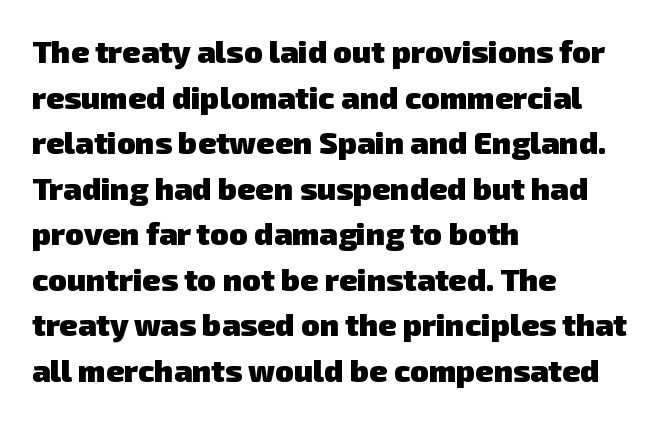
{"serif": "no", "bold": "yes", "weight": "heavy", "width": "normal", "stroke_contrast": "low", "x_height": "medium", "monospaced": "no", "underline": "no", "align": "left", "line_spacing": "normal", "line_spacing_ratio": 1.47, "letter_spacing": "normal", "letter_spacing_em": 0.0, "glyph_px": 31}
